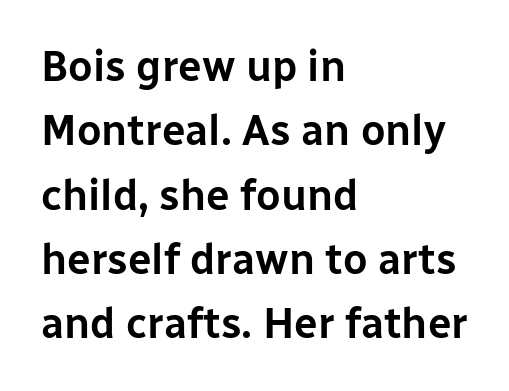
Underline: absent. Is the letter spacing exaggerated? No — it looks like the ordinary default. The line-height multiplier appears to be the usual default. Line beginnings align vertically; line endings do not. Letterform terminals end flat and unadorned throughout the passage. Upright lettering throughout.
